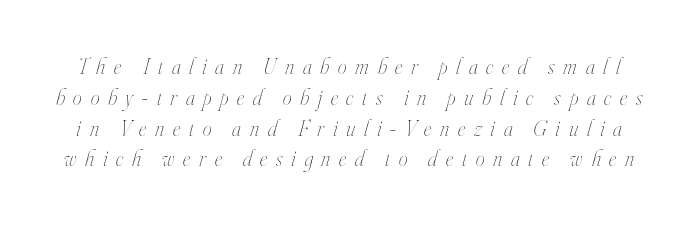
Q: Is the text bold? A: No.
Q: Is the text italic (slanted)? A: Yes, it leans right by about 16 degrees.
Q: Is the text underlined? A: No.
Q: Is the spacing between letters normal or unusually wide? A: Unusually wide.
Q: Is the spacing between lines tight, normal or loose? A: Normal.
